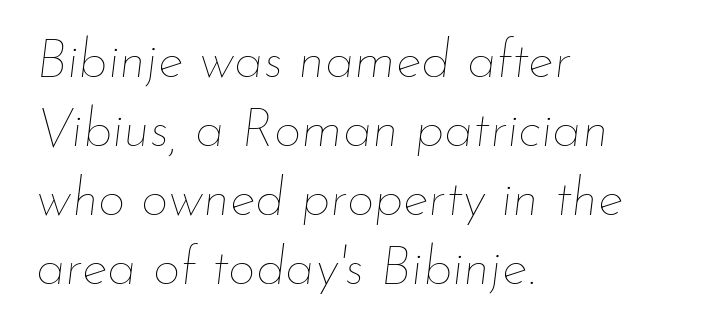
{"italic": "yes", "lean": "right", "slant_degrees": 7, "bold": "no", "weight": "thin", "width": "normal", "stroke_contrast": "low", "x_height": "small", "monospaced": "no", "underline": "no", "align": "left", "line_spacing": "normal", "line_spacing_ratio": 1.28, "letter_spacing": "normal", "letter_spacing_em": 0.0, "glyph_px": 54}
